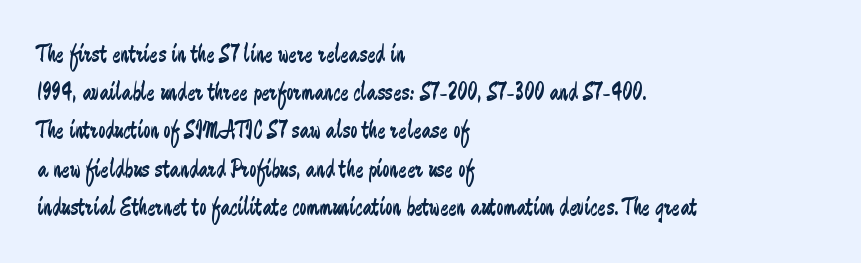
The glyphs are unaccompanied by any horizontal stroke below them. These lines keep a tight, regular rhythm from letter to letter. Interline gaps are of average width in this sample. The paragraph shown leans on its left margin.
